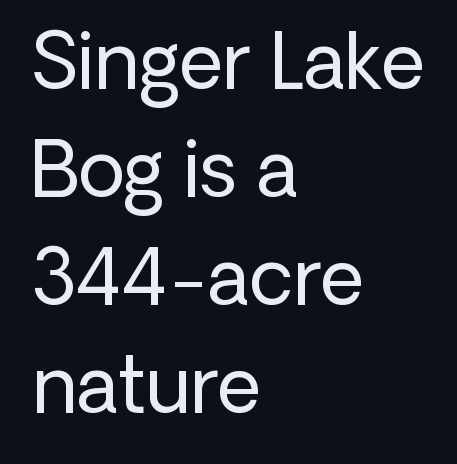
The image shows 76 px regular-weight sans-serif type, upright; set left-aligned, normal line spacing (1.42x), normal letter spacing, not underlined; low stroke contrast and a medium x-height.
